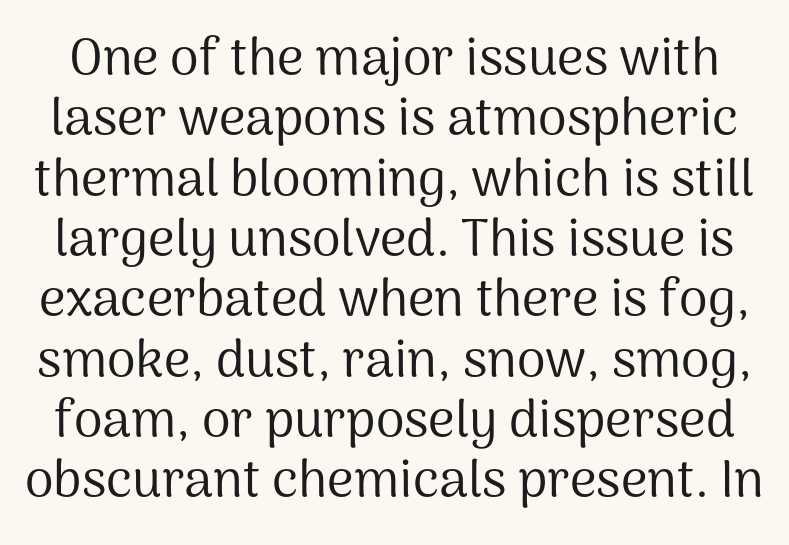
Q: Is the text bold? A: No.
Q: Is the text italic (slanted)? A: No, it is upright.
Q: Is the typeface a serif or a sans-serif typeface? A: Sans-serif.
Q: Is the text underlined? A: No.
Q: Is the spacing between letters normal or unusually wide? A: Normal.
Q: Width (condensed, normal, or wide)? A: Normal.
Q: Stroke contrast? A: Medium.
Q: x-height? A: Medium.
Q: Monospaced? A: No.
